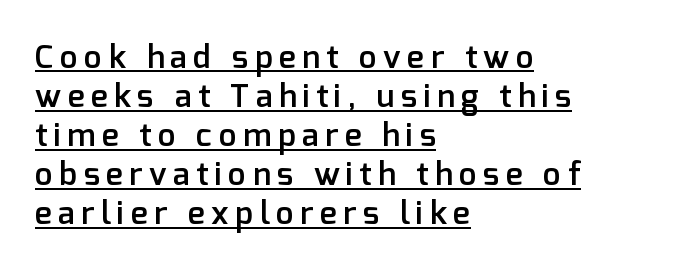
Q: Is the text bold? A: Semi-bold.
Q: Is the text italic (slanted)? A: No, it is upright.
Q: Is the typeface a serif or a sans-serif typeface? A: Sans-serif.
Q: Is the text underlined? A: Yes.
Q: How is the paragraph aligned? A: Left-aligned.
Q: Is the spacing between letters normal or unusually wide? A: Unusually wide.
Q: Width (condensed, normal, or wide)? A: Normal.
Q: Stroke contrast? A: Low.
Q: x-height? A: Medium.
Q: Monospaced? A: No.
